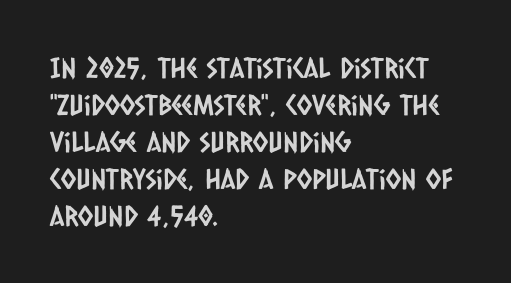
The image shows 28 px condensed sans-serif type; set left-aligned, normal line spacing (1.32x), normal letter spacing, not underlined; low stroke contrast and a large x-height.
